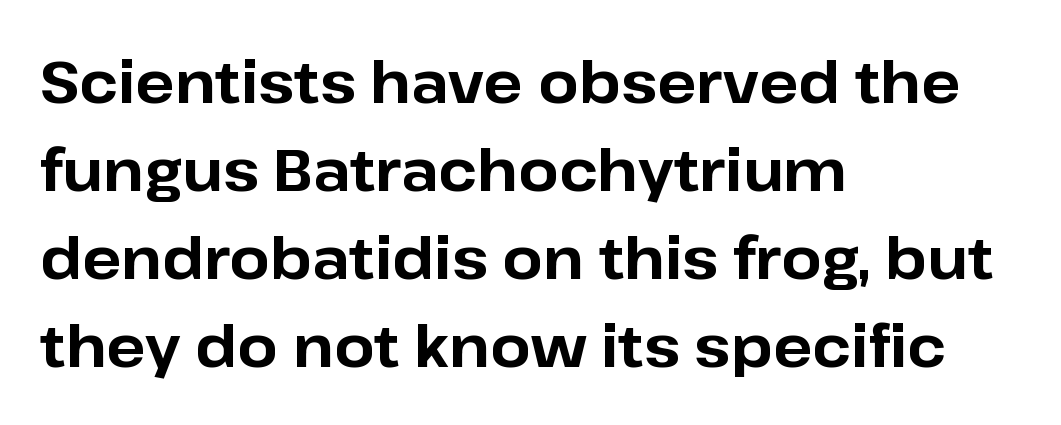
Q: Is the text bold? A: Yes.
Q: Is the text italic (slanted)? A: No, it is upright.
Q: Is the typeface a serif or a sans-serif typeface? A: Sans-serif.
Q: Is the text underlined? A: No.
Q: How is the paragraph aligned? A: Left-aligned.
Q: Is the spacing between letters normal or unusually wide? A: Normal.
Q: Is the spacing between lines tight, normal or loose? A: Normal.
Q: Width (condensed, normal, or wide)? A: Normal.
Q: Stroke contrast? A: Low.
Q: x-height? A: Medium.
Q: Monospaced? A: No.
